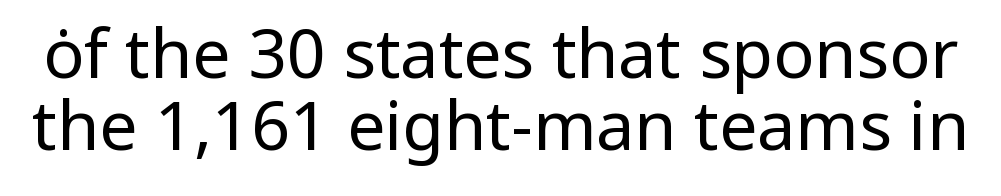
Q: Is the text bold? A: No.
Q: Is the text italic (slanted)? A: No, it is upright.
Q: Is the typeface a serif or a sans-serif typeface? A: Sans-serif.
Q: Is the text underlined? A: No.
Q: Is the spacing between letters normal or unusually wide? A: Normal.
Q: Is the spacing between lines tight, normal or loose? A: Tight.
Q: Width (condensed, normal, or wide)? A: Normal.
Q: Stroke contrast? A: Low.
Q: x-height? A: Medium.
Q: Monospaced? A: No.
